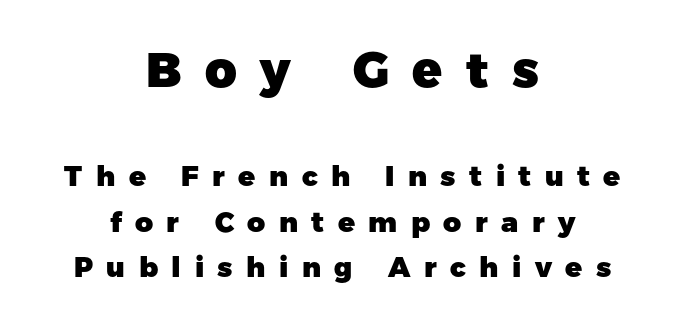
Q: Is the text bold? A: Yes.
Q: Is the text italic (slanted)? A: No, it is upright.
Q: Is the typeface a serif or a sans-serif typeface? A: Sans-serif.
Q: Is the text underlined? A: No.
Q: How is the paragraph aligned? A: Centered.
Q: Is the spacing between letters normal or unusually wide? A: Unusually wide.
Q: Is the spacing between lines tight, normal or loose? A: Normal.
Q: Which block of text is set in a larger size, the first (top) or the second (bottom)? A: The first (top) one.
Q: Width (condensed, normal, or wide)? A: Normal.
Q: Stroke contrast? A: Low.
Q: x-height? A: Medium.
Q: Monospaced? A: No.
